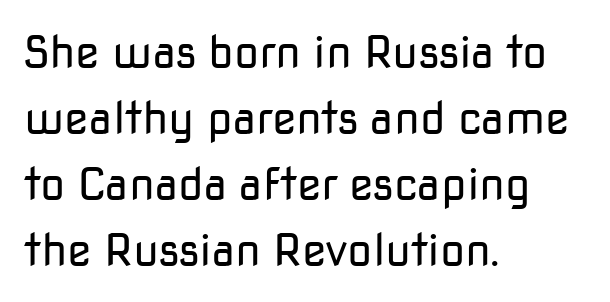
The image shows 45 px regular-weight sans-serif type, upright; set left-aligned, normal line spacing (1.47x), normal letter spacing, not underlined; low stroke contrast and a medium x-height.
